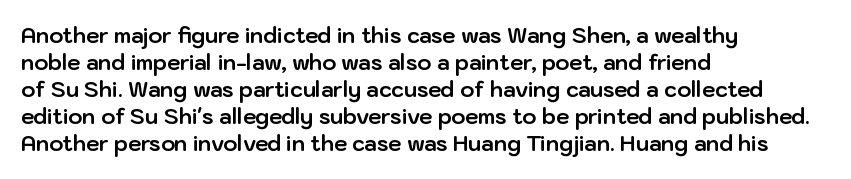
The image shows 21 px bold type, upright; set left-aligned, normal line spacing (1.29x), normal letter spacing, not underlined.
